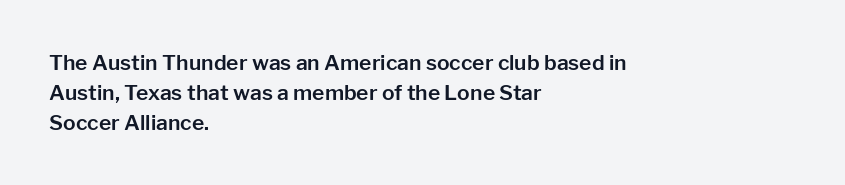
Which margin do the lines hug? The left one — the right edge is uneven. The letters stand upright; this is a roman face. Any mark beneath the type? The region is blank. The space between consecutive lines is moderate. No extra tracking has been applied to these lines.
